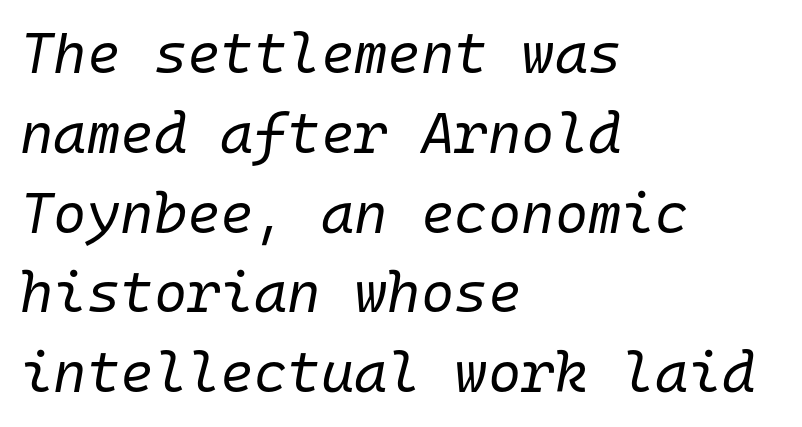
The image shows 57 px regular-weight type, italic (leaning right), monospaced; set left-aligned, normal line spacing (1.4x), normal letter spacing, not underlined; low stroke contrast and a medium x-height.
